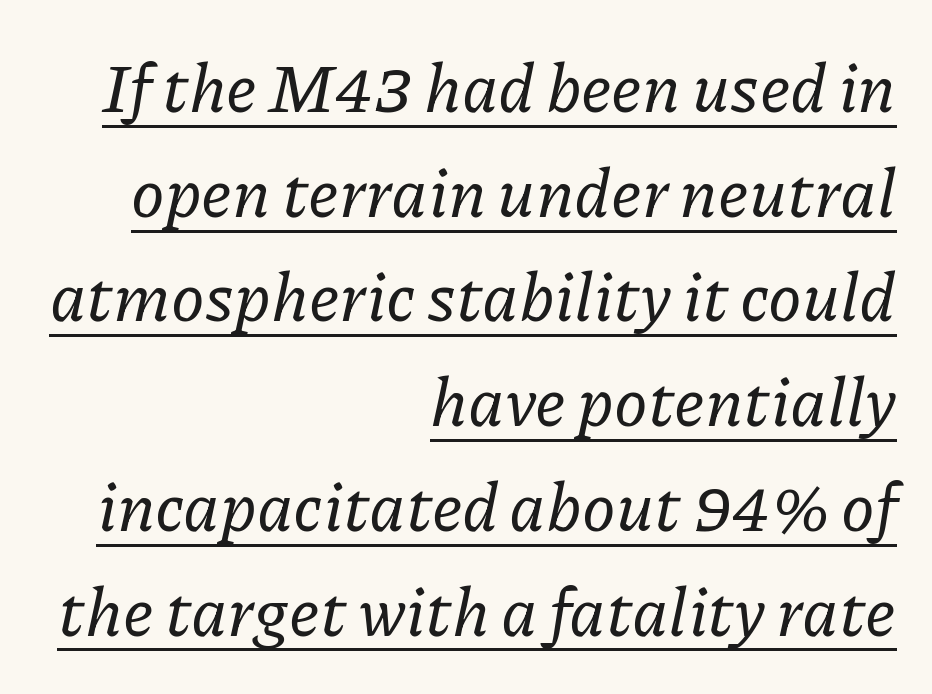
The image shows 68 px serif type, italic (leaning right); set right-aligned, normal line spacing (1.54x), normal letter spacing, underlined; low stroke contrast and a medium x-height.
